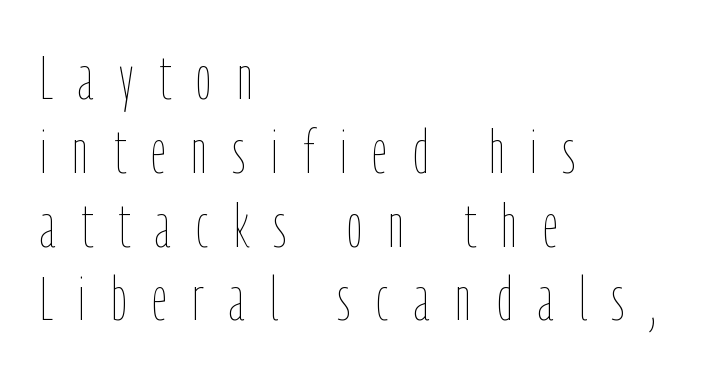
Q: Is the text bold? A: No.
Q: Is the text italic (slanted)? A: No, it is upright.
Q: Is the text underlined? A: No.
Q: How is the paragraph aligned? A: Left-aligned.
Q: Is the spacing between letters normal or unusually wide? A: Unusually wide.
Q: Width (condensed, normal, or wide)? A: Condensed.
Q: Stroke contrast? A: Low.
Q: x-height? A: Medium.
Q: Monospaced? A: No.
